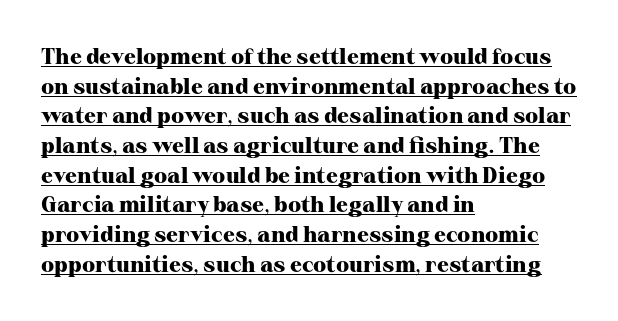
The image shows 22 px bold type, upright; set left-aligned, normal line spacing (1.35x), normal letter spacing, underlined.
